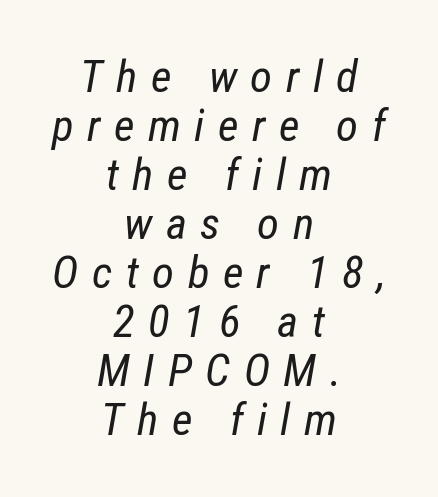
Q: Is the text bold? A: No.
Q: Is the text italic (slanted)? A: Yes, it leans right by about 12 degrees.
Q: Is the text underlined? A: No.
Q: How is the paragraph aligned? A: Centered.
Q: Is the spacing between letters normal or unusually wide? A: Unusually wide.
Q: Is the spacing between lines tight, normal or loose? A: Tight.
Q: Width (condensed, normal, or wide)? A: Condensed.
Q: Stroke contrast? A: Low.
Q: x-height? A: Medium.
Q: Monospaced? A: No.
